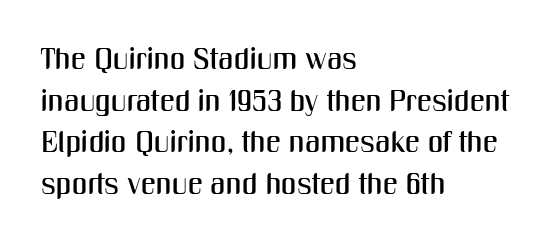
{"serif": "no", "italic": "no", "width": "condensed", "stroke_contrast": "medium", "x_height": "medium", "monospaced": "no", "underline": "no", "align": "left", "line_spacing": "normal", "line_spacing_ratio": 1.39, "letter_spacing": "normal", "letter_spacing_em": 0.0, "glyph_px": 30}
